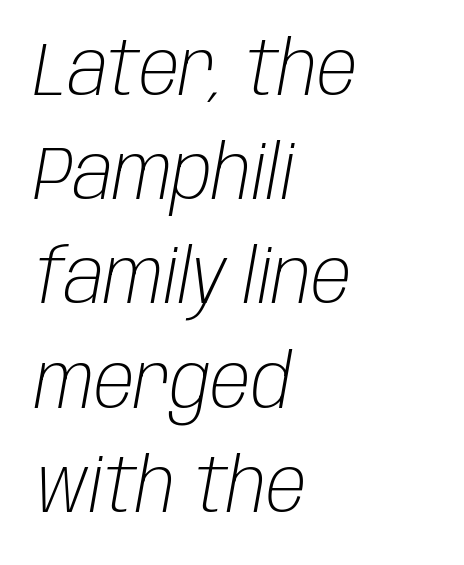
{"italic": "yes", "lean": "right", "slant_degrees": 10, "bold": "no", "weight": "light", "width": "condensed", "stroke_contrast": "low", "x_height": "large", "monospaced": "no", "underline": "no", "align": "left", "line_spacing": "normal", "line_spacing_ratio": 1.39, "letter_spacing": "normal", "letter_spacing_em": 0.0, "glyph_px": 75}
